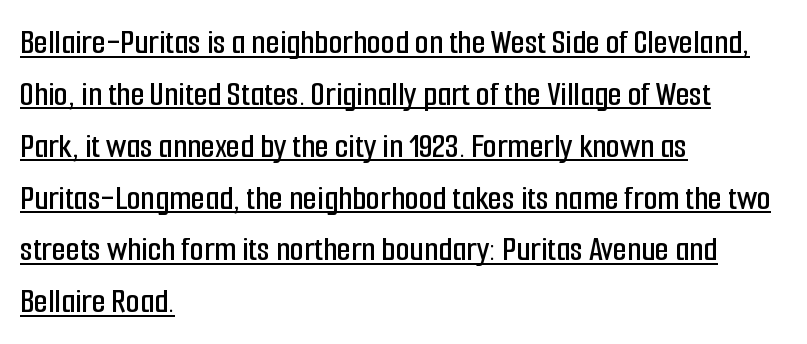
The image shows 36 px condensed sans-serif type, upright; set left-aligned, normal line spacing (1.44x), normal letter spacing, underlined; low stroke contrast and a medium x-height.
